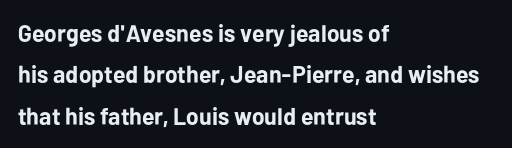
Visually the block forms a straight wall on the left and a jagged coastline on the right. Each glyph is drawn with heavy, bold strokes. Here the glyphs are tracked normally, forming tight word shapes. You can tell it's not italic because the verticals are truly vertical. The zone under the glyphs is completely vacant.
